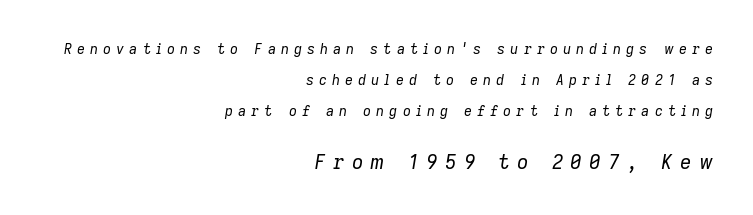
The image shows 20 px text type, italic (leaning right); set right-aligned, loose line spacing (2.21x), unusually wide letter spacing (+0.36 em), not underlined; the second (bottom) block is 1.43x larger.
